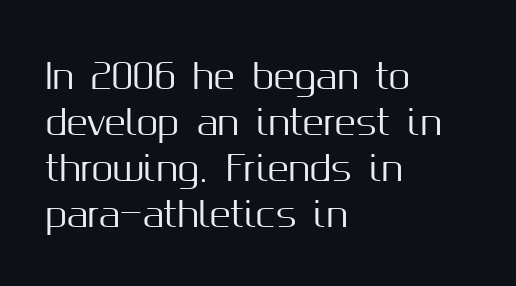
The image shows 35 px sans-serif type, upright; set left-aligned, normal line spacing (1.31x), normal letter spacing, not underlined; medium stroke contrast and a medium x-height.
